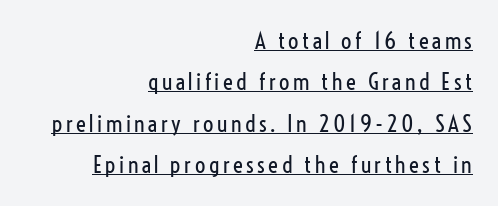
The image shows 23 px text type, upright; set right-aligned, line spacing 1.8x, underlined.
